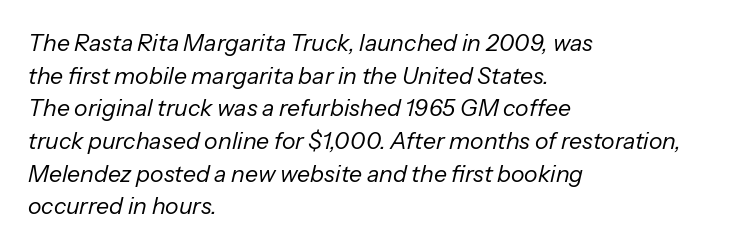
The space between consecutive lines is moderate. Visually the block forms a straight wall on the left and a jagged coastline on the right. The text carries the slant typical of an italic or oblique font. Standard letterfit; no display-style spreading of the glyphs. Unbolded letterforms with no extra heft.
